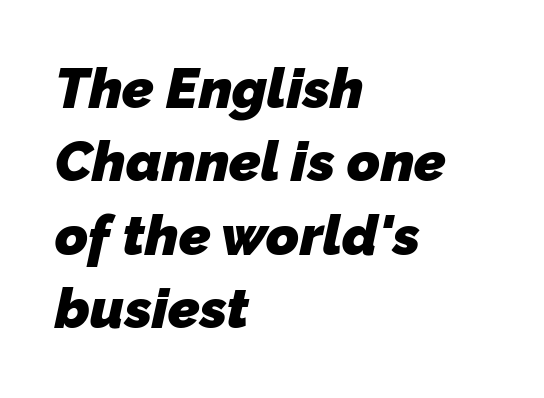
Students, observe: this is what conventionally led text looks like. The glyphs are unaccompanied by any horizontal stroke below them. Pretty heavy lettering here — definitely bold. Proportional: the letters do not fall into vertical columns. Which margin do the lines hug? The left one — the right edge is uneven.
